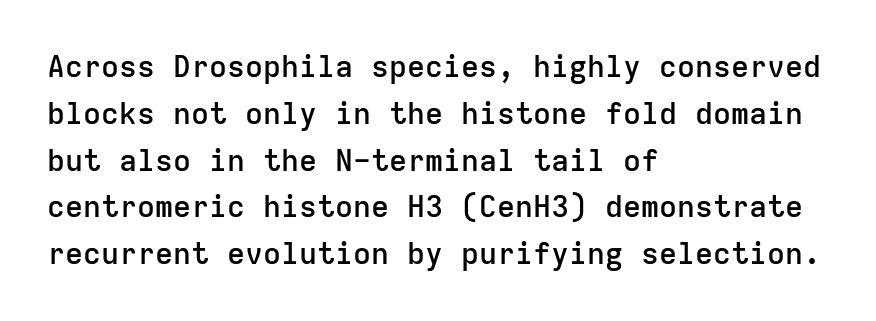
This is sans-serif lettering, the kind often seen on screens and signage. Clear beneath every line of the passage. The typesetter chose a ragged-right arrangement here. Honestly, the letter spacing is just normal — you wouldn't notice it. Summary of weight: moderately heavy, a semibold.
